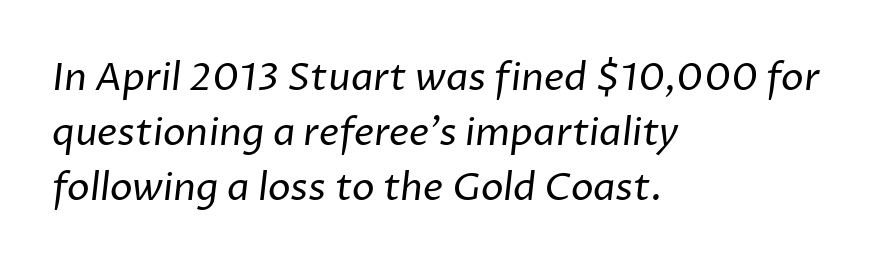
Heaviness? Minimal to ordinary, like unemphasized prose. Inter-character spacing is left at the font's built-in metrics. The area under the type is left untouched. The rag falls on the right side of this text block.
